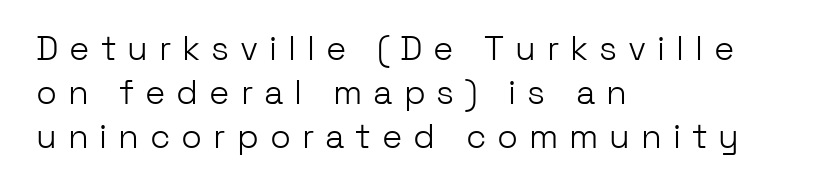
Q: Is the text bold? A: No.
Q: Is the text italic (slanted)? A: No, it is upright.
Q: Is the typeface a serif or a sans-serif typeface? A: Sans-serif.
Q: Is the text underlined? A: No.
Q: How is the paragraph aligned? A: Left-aligned.
Q: Is the spacing between letters normal or unusually wide? A: Unusually wide.
Q: Is the spacing between lines tight, normal or loose? A: Normal.
Q: Width (condensed, normal, or wide)? A: Normal.
Q: Stroke contrast? A: Low.
Q: x-height? A: Medium.
Q: Monospaced? A: No.
